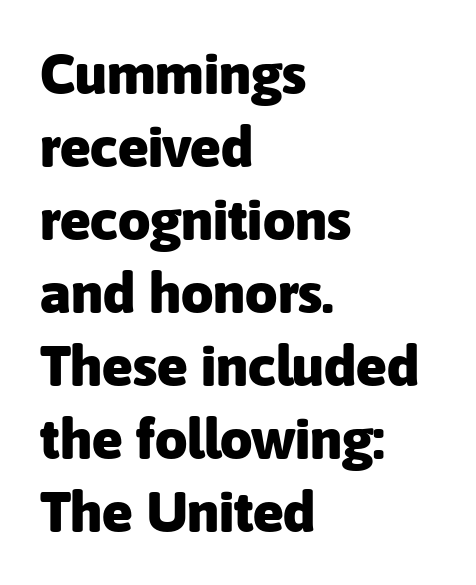
Q: Is the text bold? A: Yes.
Q: Is the text italic (slanted)? A: No, it is upright.
Q: Is the typeface a serif or a sans-serif typeface? A: Sans-serif.
Q: Is the text underlined? A: No.
Q: How is the paragraph aligned? A: Left-aligned.
Q: Is the spacing between letters normal or unusually wide? A: Normal.
Q: Is the spacing between lines tight, normal or loose? A: Normal.
Q: Width (condensed, normal, or wide)? A: Normal.
Q: Stroke contrast? A: Low.
Q: x-height? A: Medium.
Q: Monospaced? A: No.
